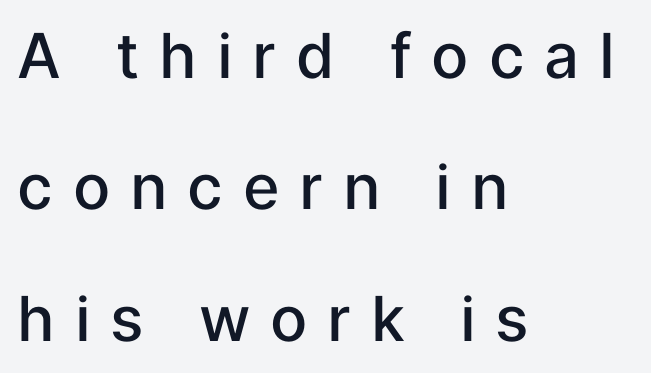
The image shows 62 px semibold sans-serif type, upright; set left-aligned, loose line spacing (2.12x), unusually wide letter spacing (+0.32 em), not underlined; low stroke contrast and a medium x-height.
